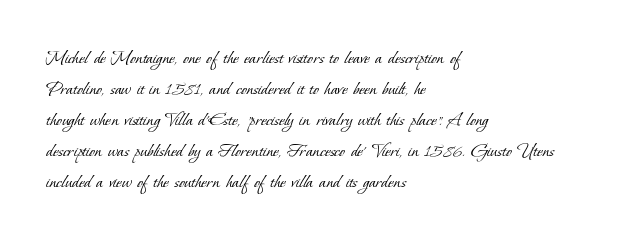
The image shows 21 px text type; set left-aligned, normal line spacing (1.48x), normal letter spacing, not underlined.
